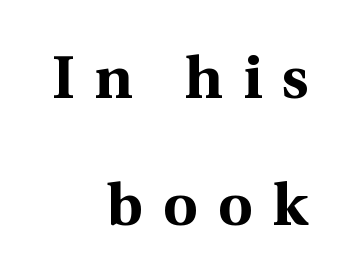
This rendering widens character spacing well past its baseline value. A typesetter would call this leading open, well beyond the default. I'd call this a serif setting — the letters wear small feet. Strong, thick strokes mark this as bold type. Typeset ragged left — the right edge is the straight one. Varying glyph widths throughout — classic text-font behaviour.
